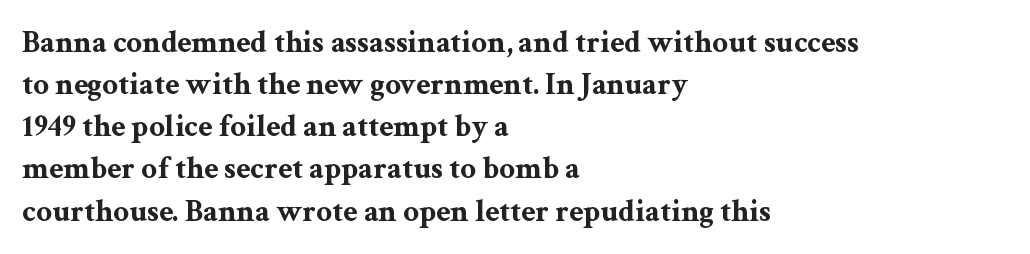
The image shows 31 px bold, wide serif type, upright; set left-aligned, normal line spacing (1.36x), normal letter spacing, not underlined; medium stroke contrast and a medium x-height.
